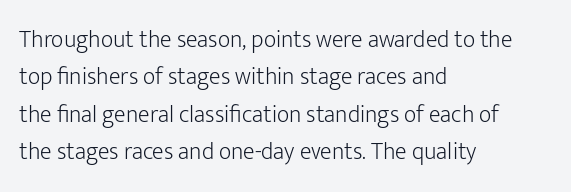
The image shows 24 px text type, upright; set left-aligned, normal line spacing (1.56x), normal letter spacing, not underlined.
